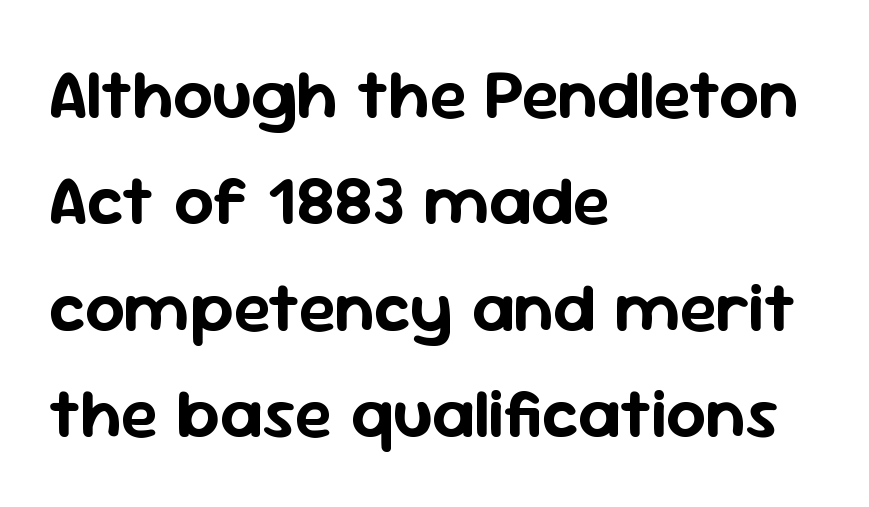
{"serif": "no", "italic": "no", "width": "normal", "stroke_contrast": "low", "x_height": "medium", "monospaced": "no", "underline": "no", "align": "left", "line_spacing": "normal", "line_spacing_ratio": 1.52, "letter_spacing": "normal", "letter_spacing_em": 0.0, "glyph_px": 70}
